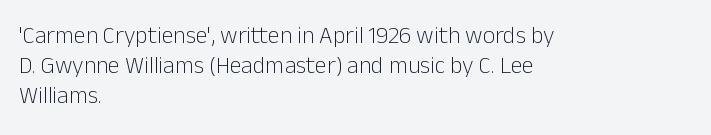
{"italic": "no", "bold": "no", "underline": "no", "align": "left", "line_spacing_ratio": 1.24, "letter_spacing": "normal", "letter_spacing_em": 0.0, "glyph_px": 24}
